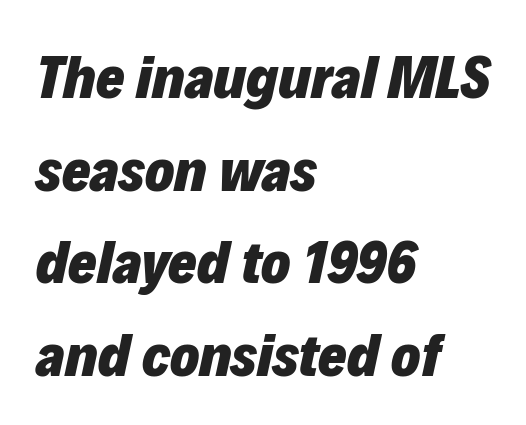
Q: Is the text bold? A: Yes.
Q: Is the text italic (slanted)? A: Yes, it leans right by about 12 degrees.
Q: Is the text underlined? A: No.
Q: How is the paragraph aligned? A: Left-aligned.
Q: Is the spacing between letters normal or unusually wide? A: Normal.
Q: Is the spacing between lines tight, normal or loose? A: Normal.
Q: Width (condensed, normal, or wide)? A: Normal.
Q: Stroke contrast? A: Low.
Q: x-height? A: Medium.
Q: Monospaced? A: No.
